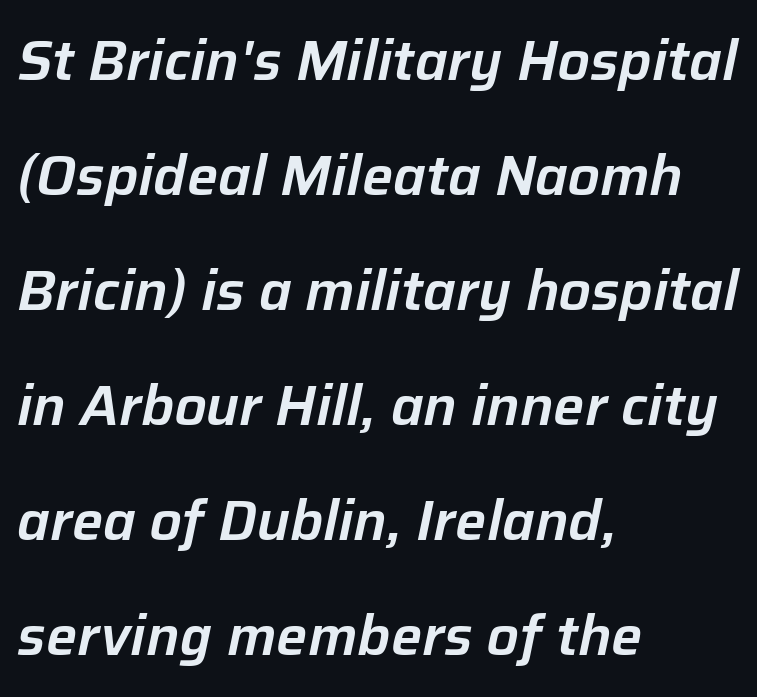
Q: Is the text italic (slanted)? A: Yes, it leans right by about 12 degrees.
Q: Is the text underlined? A: No.
Q: How is the paragraph aligned? A: Left-aligned.
Q: Is the spacing between letters normal or unusually wide? A: Normal.
Q: Is the spacing between lines tight, normal or loose? A: Loose.
Q: Width (condensed, normal, or wide)? A: Normal.
Q: Stroke contrast? A: Low.
Q: x-height? A: Medium.
Q: Monospaced? A: No.
